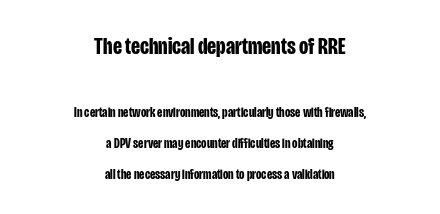
{"italic": "no", "bold": "yes", "underline": "no", "align": "center", "line_spacing": "loose", "line_spacing_ratio": 2.2, "letter_spacing": "normal", "letter_spacing_em": 0.0, "larger_block": "first", "size_ratio": 1.71, "glyph_px": 24}
